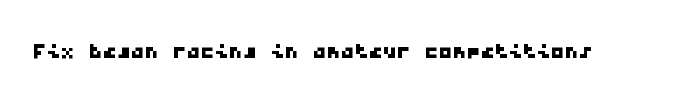
Q: Is the typeface a serif or a sans-serif typeface? A: Sans-serif.
Q: Is the text underlined? A: No.
Q: Is the spacing between letters normal or unusually wide? A: Normal.
Q: Width (condensed, normal, or wide)? A: Wide.
Q: Stroke contrast? A: Low.
Q: x-height? A: Medium.
Q: Monospaced? A: Yes.
